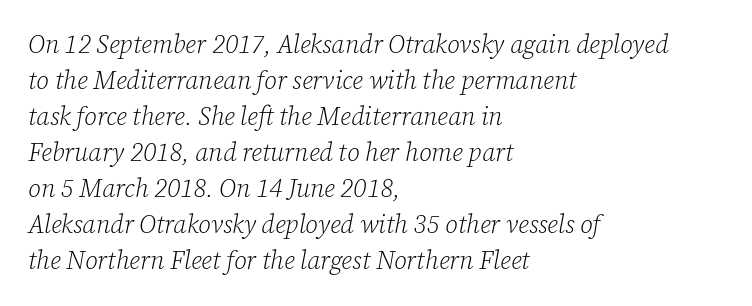
The image shows 25 px text type, italic (leaning right); set left-aligned, normal line spacing (1.44x), normal letter spacing, not underlined.
